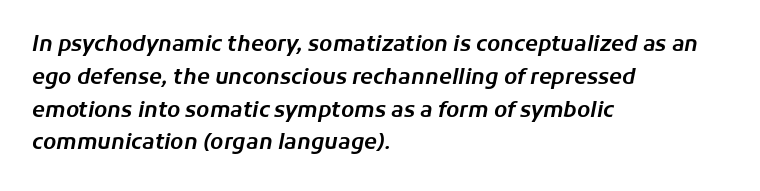
{"italic": "yes", "lean": "right", "slant_degrees": 11, "underline": "no", "align": "left", "line_spacing": "normal", "line_spacing_ratio": 1.56, "letter_spacing": "normal", "letter_spacing_em": 0.0, "glyph_px": 21}
